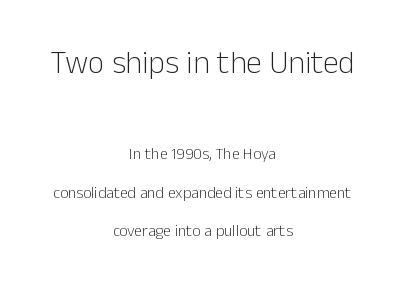
The image shows 32 px light sans-serif type, upright; set centered, loose line spacing (2.4x), normal letter spacing, not underlined; the first (top) block is 2.0x larger; low stroke contrast and a medium x-height.
